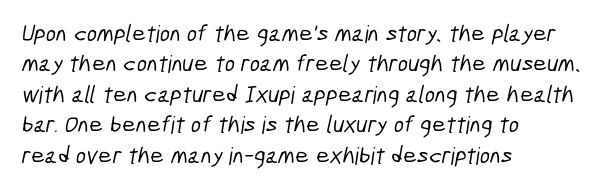
{"underline": "no", "align": "left", "line_spacing": "normal", "line_spacing_ratio": 1.27, "letter_spacing": "normal", "letter_spacing_em": 0.0, "glyph_px": 24}
